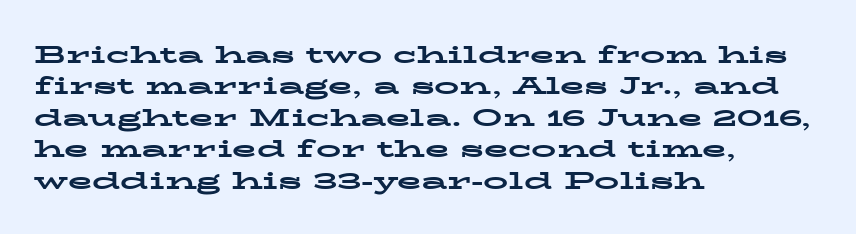
{"italic": "no", "bold": "yes", "underline": "no", "align": "left", "line_spacing": "normal", "line_spacing_ratio": 1.26, "letter_spacing": "normal", "letter_spacing_em": 0.0, "glyph_px": 25}
